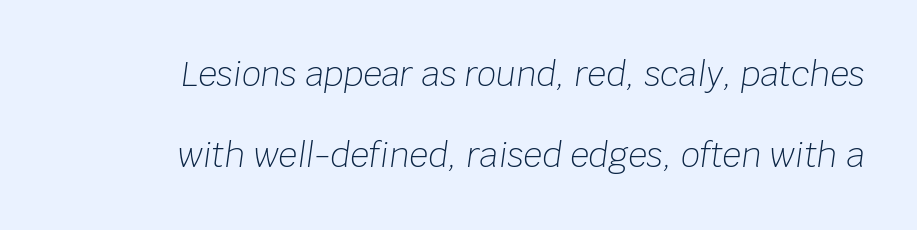
{"italic": "yes", "lean": "right", "slant_degrees": 8, "bold": "no", "weight": "light", "width": "normal", "stroke_contrast": "low", "x_height": "large", "monospaced": "no", "underline": "no", "align": "right", "line_spacing": "loose", "line_spacing_ratio": 2.46, "letter_spacing": "normal", "letter_spacing_em": 0.0, "glyph_px": 33}
